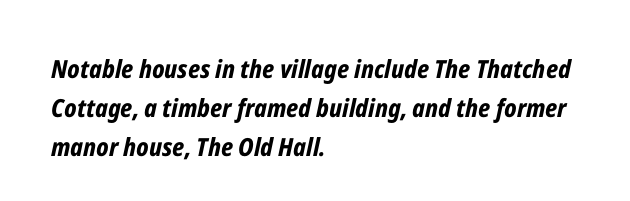
The image shows 25 px bold type, italic (leaning right); set left-aligned, normal line spacing (1.57x), normal letter spacing, not underlined.
